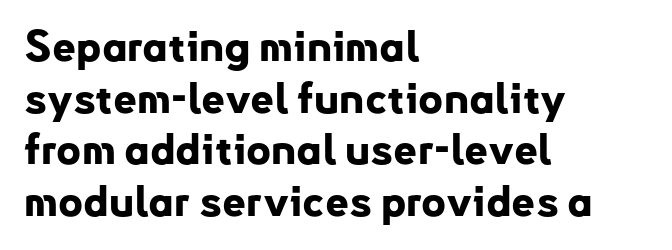
Q: Is the text bold? A: Yes.
Q: Is the text italic (slanted)? A: No, it is upright.
Q: Is the typeface a serif or a sans-serif typeface? A: Sans-serif.
Q: Is the text underlined? A: No.
Q: How is the paragraph aligned? A: Left-aligned.
Q: Is the spacing between letters normal or unusually wide? A: Normal.
Q: Width (condensed, normal, or wide)? A: Normal.
Q: Stroke contrast? A: Low.
Q: x-height? A: Small.
Q: Monospaced? A: No.
